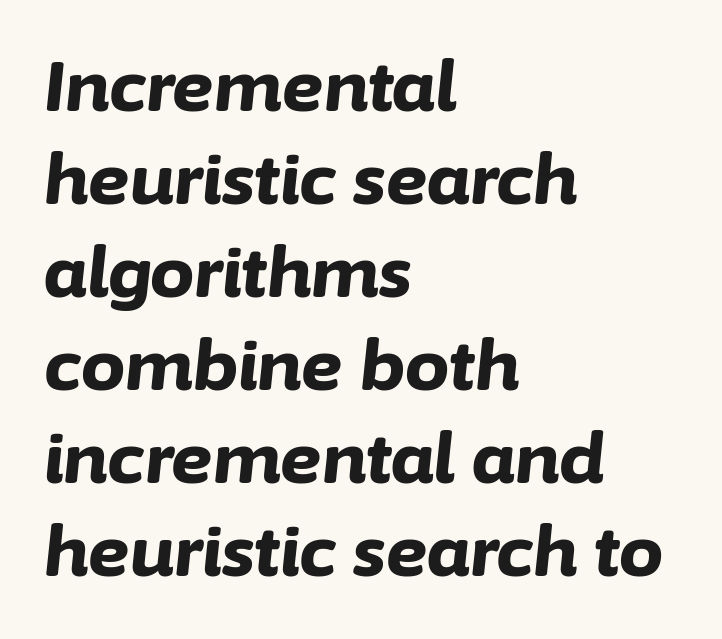
Typeset ragged right — the left edge is the straight one. In terms of posture, this sample is oblique. Check under the words: just untouched page. Set as a true bold cut, around the 700 mark. A typesetter would call this zero additional tracking. Here the designer chose a conventional face with non-uniform glyph widths.
